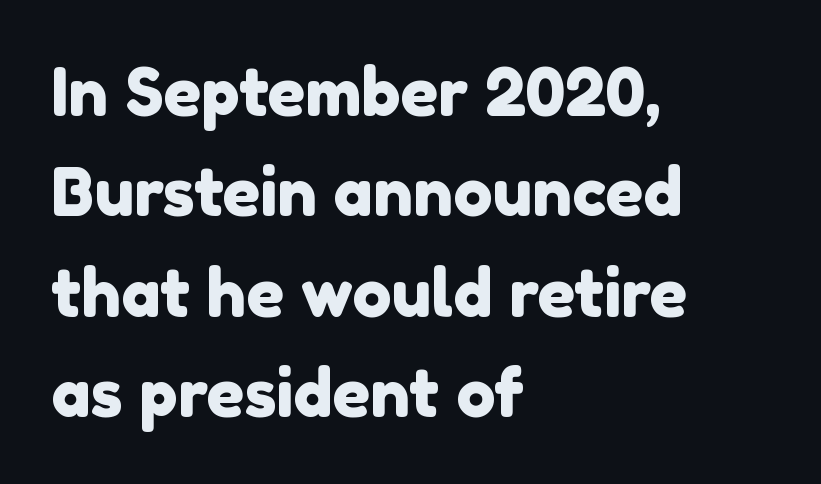
The image shows 66 px sans-serif type; set left-aligned, normal line spacing (1.52x), normal letter spacing, not underlined; a medium x-height.
